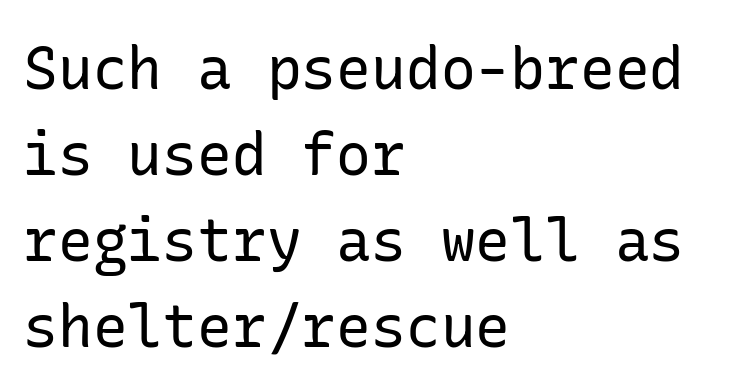
The letters sit at their default tracking, neither squeezed nor spread. The passage shown is typeset with a sans-serif family. Normally led — the rows are evenly, conventionally spaced. A classic flush-left, rag-right setting is used for this passage.
